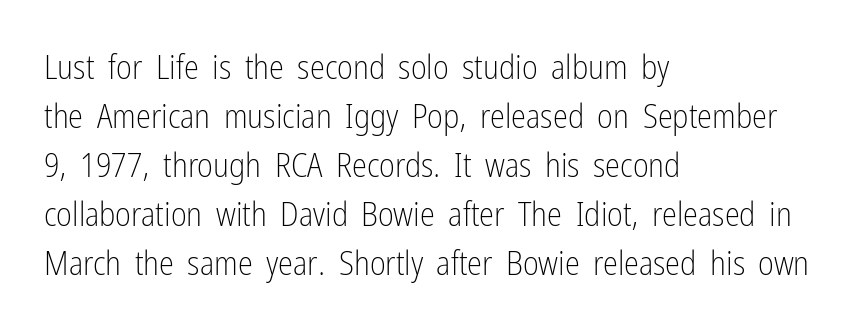
You could not count columns in this text — the font is proportionally spaced. Line starts are locked; line ends wander. Descenders hang freely into open space. Short note: letters normally spaced. No feet cap the strokes, marking this as sans-serif type. Weight: regular or lighter.
